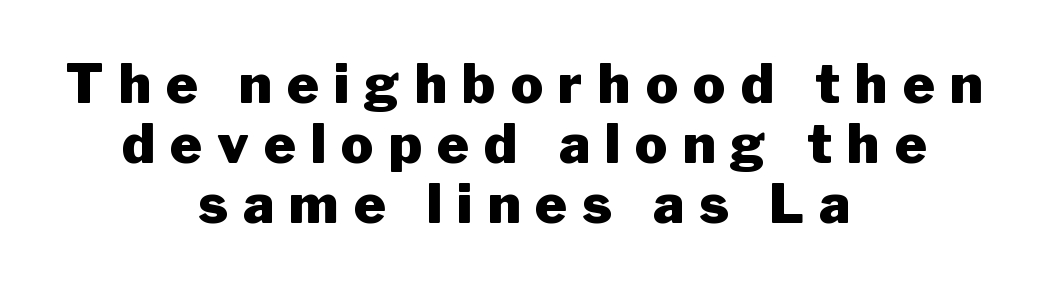
The image shows 54 px heavy sans-serif type, upright; set centered, tight line spacing (1.11x), unusually wide letter spacing (+0.28 em), not underlined; low stroke contrast and a medium x-height.
